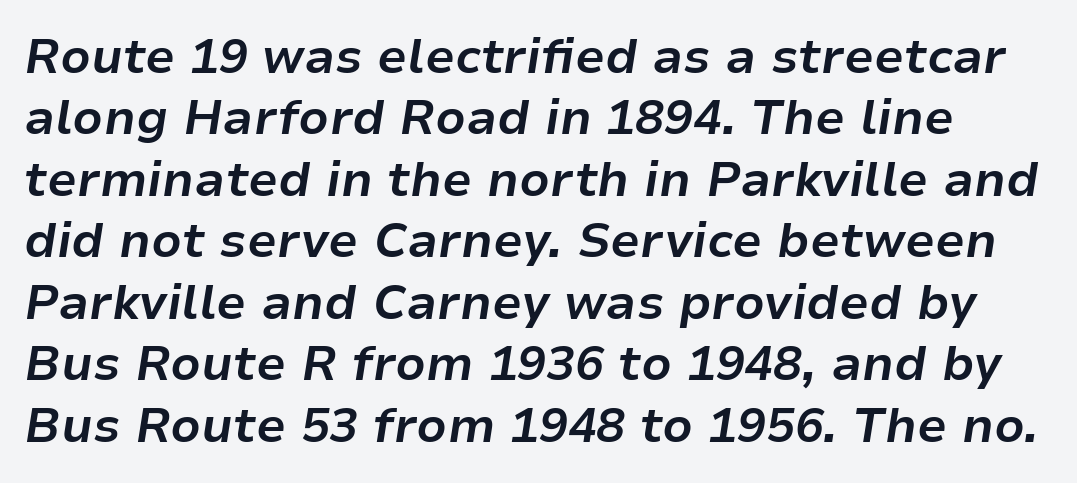
Q: Is the text bold? A: Yes.
Q: Is the text italic (slanted)? A: Yes, it leans right by about 9 degrees.
Q: Is the text underlined? A: No.
Q: Is the spacing between letters normal or unusually wide? A: Normal.
Q: Is the spacing between lines tight, normal or loose? A: Normal.
Q: Width (condensed, normal, or wide)? A: Normal.
Q: Stroke contrast? A: Low.
Q: x-height? A: Medium.
Q: Monospaced? A: No.
